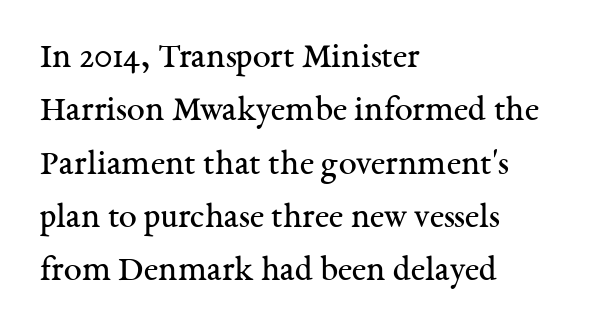
{"serif": "yes", "italic": "no", "bold": "no", "weight": "regular", "width": "normal", "stroke_contrast": "medium", "x_height": "medium", "monospaced": "no", "underline": "no", "align": "left", "line_spacing": "normal", "line_spacing_ratio": 1.48, "letter_spacing": "normal", "letter_spacing_em": 0.0, "glyph_px": 36}
